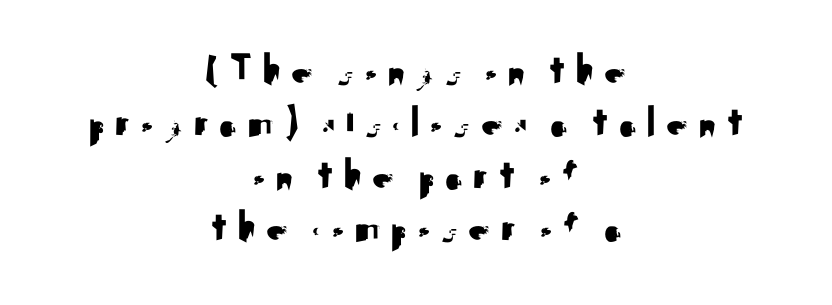
The image shows 44 px sans-serif type, upright; set centered, line spacing 1.19x, unusually wide letter spacing (+0.2 em), not underlined; medium stroke contrast and a small x-height.
